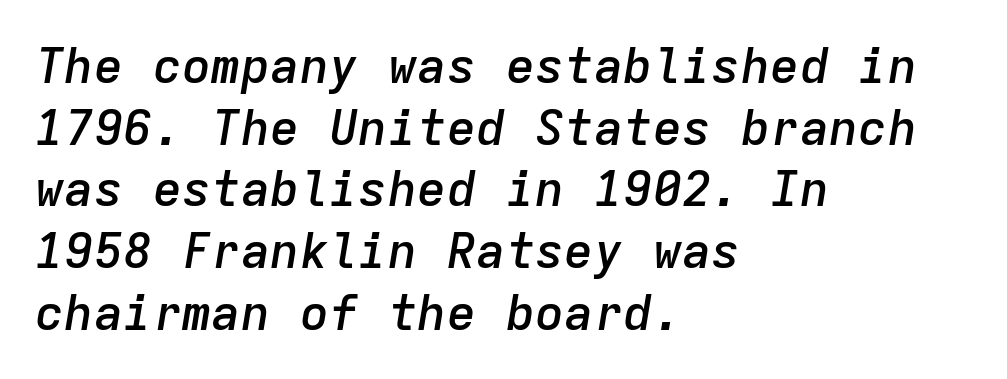
{"italic": "yes", "lean": "right", "slant_degrees": 9, "bold": "semi", "weight": "semibold", "width": "normal", "stroke_contrast": "low", "x_height": "medium", "monospaced": "yes", "underline": "no", "align": "left", "line_spacing": "normal", "line_spacing_ratio": 1.26, "letter_spacing": "normal", "letter_spacing_em": 0.0, "glyph_px": 49}
